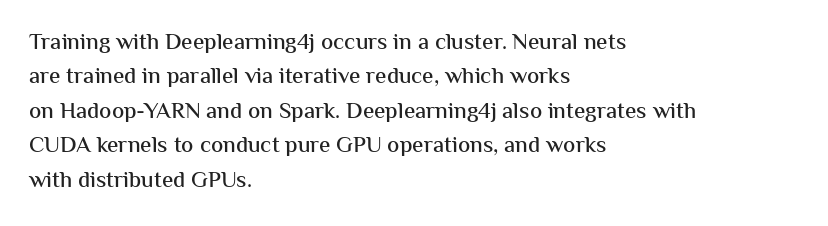
{"italic": "no", "underline": "no", "align": "left", "line_spacing": "normal", "line_spacing_ratio": 1.5, "letter_spacing": "normal", "letter_spacing_em": 0.0, "glyph_px": 23}
